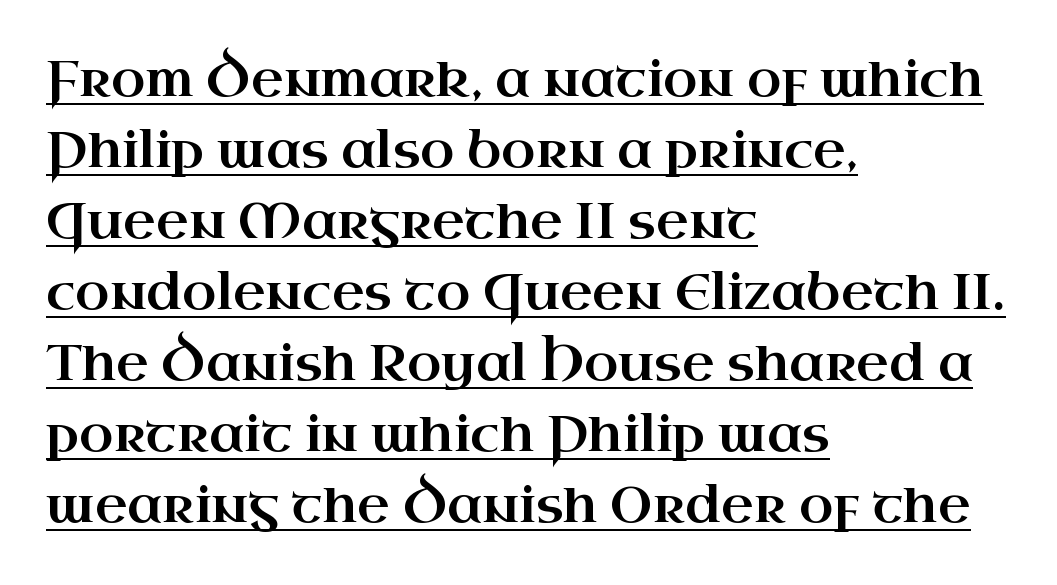
Beneath each row of characters lies a ruled line. Reading down the block, your eye returns to a fixed left position each line. Varying glyph widths throughout — classic text-font behaviour. The face used here is rendered with its standard letterfit.
